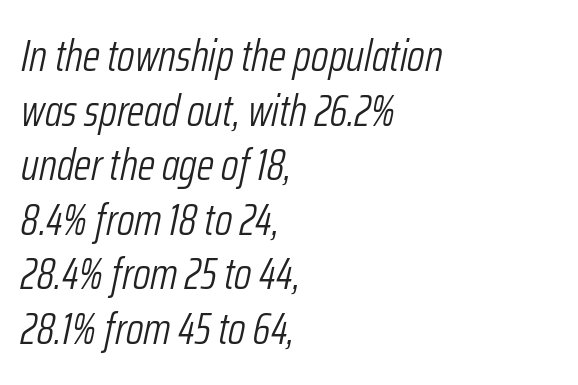
Q: Is the text bold? A: No.
Q: Is the text italic (slanted)? A: Yes, it leans right by about 12 degrees.
Q: Is the text underlined? A: No.
Q: How is the paragraph aligned? A: Left-aligned.
Q: Is the spacing between letters normal or unusually wide? A: Normal.
Q: Width (condensed, normal, or wide)? A: Condensed.
Q: Stroke contrast? A: Low.
Q: x-height? A: Medium.
Q: Monospaced? A: No.
